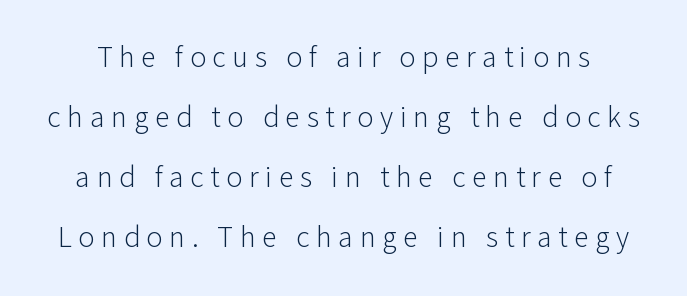
The image shows 30 px light sans-serif type, upright; set loose line spacing (2.0x), unusually wide letter spacing (+0.22 em), not underlined; low stroke contrast and a medium x-height.
